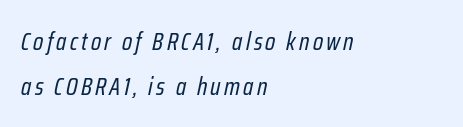
Compared with ordinary roman type, these characters are visibly tilted. The strokes are not fattened; the text isn't bold. Every row of glyphs begins at an identical x-position on the left. Each row of text sits above clean, open space.
